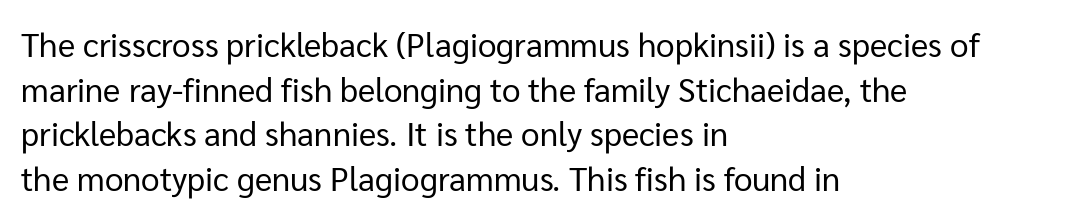
{"serif": "no", "italic": "no", "bold": "no", "weight": "regular", "width": "normal", "stroke_contrast": "low", "x_height": "medium", "monospaced": "no", "underline": "no", "align": "left", "line_spacing": "normal", "line_spacing_ratio": 1.35, "letter_spacing": "normal", "letter_spacing_em": 0.0, "glyph_px": 33}
